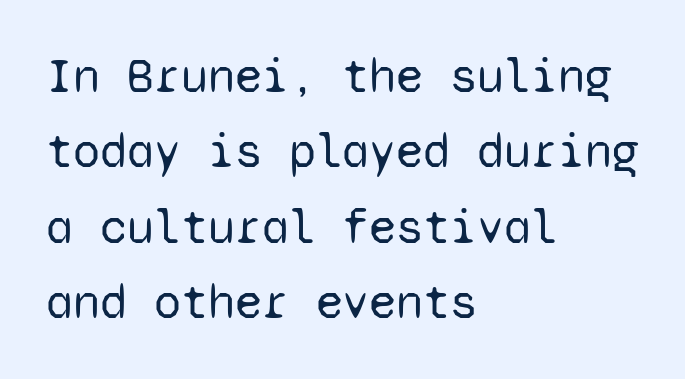
The image shows 49 px regular-weight sans-serif type, upright, monospaced; set left-aligned, normal line spacing (1.54x), normal letter spacing, not underlined; low stroke contrast and a medium x-height.
